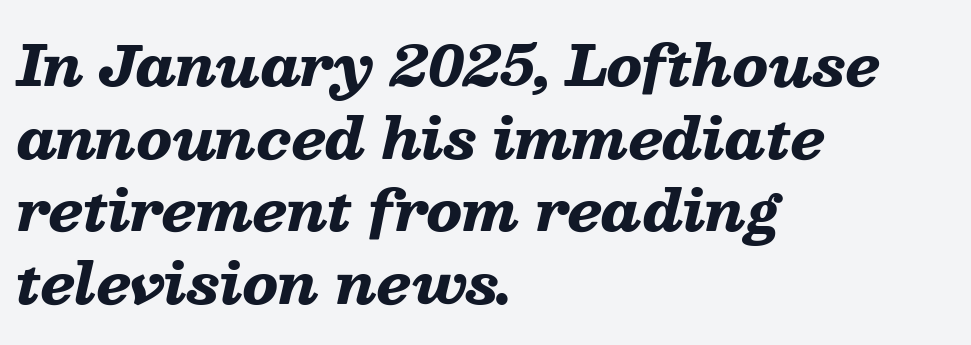
{"italic": "yes", "lean": "right", "slant_degrees": 13, "bold": "yes", "weight": "heavy", "width": "wide", "stroke_contrast": "low", "x_height": "medium", "monospaced": "no", "underline": "no", "align": "left", "line_spacing": "normal", "line_spacing_ratio": 1.32, "letter_spacing": "normal", "letter_spacing_em": 0.0, "glyph_px": 55}
